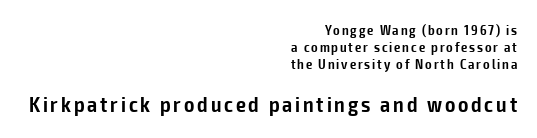
{"italic": "no", "bold": "semi", "underline": "no", "align": "right", "line_spacing_ratio": 1.23, "larger_block": "second", "size_ratio": 1.57, "glyph_px": 22}
